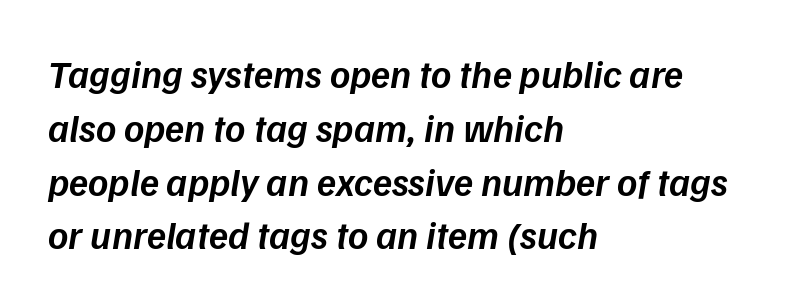
The image shows 39 px semibold type, italic (leaning right); set left-aligned, normal line spacing (1.38x), normal letter spacing, not underlined; low stroke contrast and a medium x-height.
